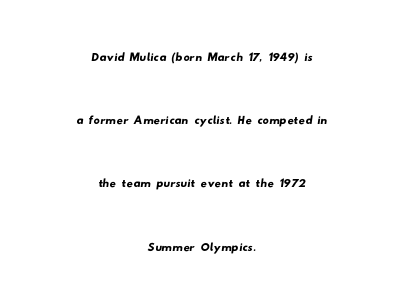
A typesetter would call this proportional, since set widths differ per character. Each word holds together tightly as a unit, with standard inter-letter gaps. Nobody drew a line under any word here. Typeset on center — no edge is straight. One glance says open: line gaps are wider than usual. Is this a sans? Yes — the strokes have no serifs.
